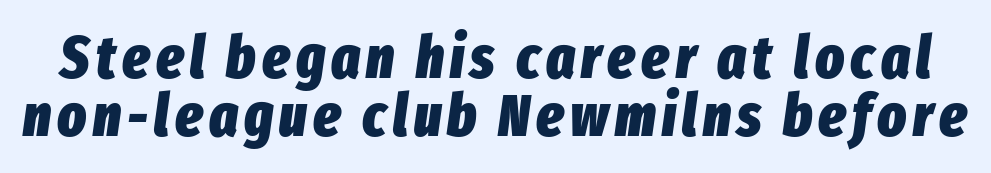
The typesetting leans heavy: a genuine bold. Notice how the stems are inclined rather than vertical — that's the hallmark of italics. Do the characters align in a grid? No, the font is proportional. Vertically, the passage feels compressed, each row crowding the next. This rendering features lettering with no underline.
